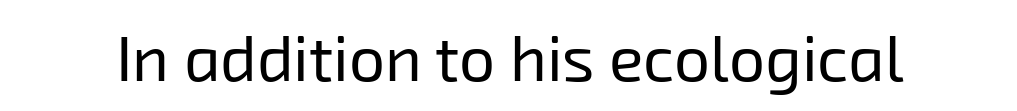
Q: Is the text bold? A: No.
Q: Is the typeface a serif or a sans-serif typeface? A: Sans-serif.
Q: Is the text underlined? A: No.
Q: Is the spacing between letters normal or unusually wide? A: Normal.
Q: Width (condensed, normal, or wide)? A: Normal.
Q: Stroke contrast? A: Low.
Q: x-height? A: Medium.
Q: Monospaced? A: No.
